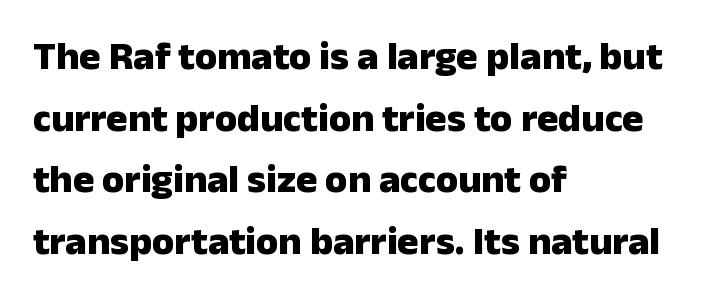
Q: Is the text bold? A: Yes.
Q: Is the text italic (slanted)? A: No, it is upright.
Q: Is the typeface a serif or a sans-serif typeface? A: Sans-serif.
Q: Is the text underlined? A: No.
Q: How is the paragraph aligned? A: Left-aligned.
Q: Is the spacing between letters normal or unusually wide? A: Normal.
Q: Is the spacing between lines tight, normal or loose? A: Normal.
Q: Width (condensed, normal, or wide)? A: Normal.
Q: Stroke contrast? A: Low.
Q: x-height? A: Medium.
Q: Monospaced? A: No.
